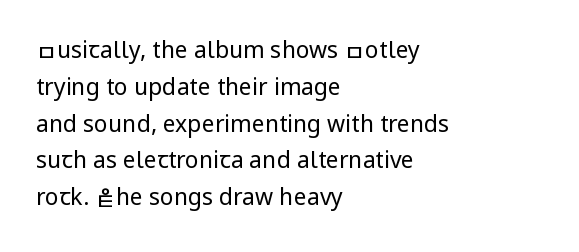
Q: Is the text bold? A: No.
Q: Is the text italic (slanted)? A: No, it is upright.
Q: Is the text underlined? A: No.
Q: How is the paragraph aligned? A: Left-aligned.
Q: Is the spacing between letters normal or unusually wide? A: Normal.
Q: Is the spacing between lines tight, normal or loose? A: Normal.
